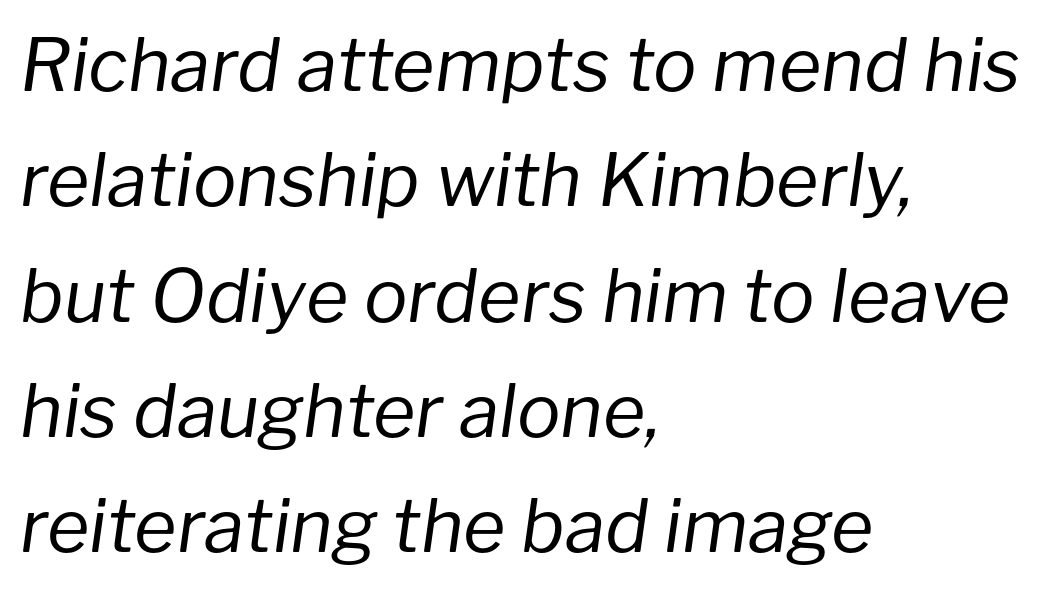
Q: Is the text bold? A: No.
Q: Is the text italic (slanted)? A: Yes, it leans right by about 8 degrees.
Q: Is the text underlined? A: No.
Q: How is the paragraph aligned? A: Left-aligned.
Q: Is the spacing between letters normal or unusually wide? A: Normal.
Q: Is the spacing between lines tight, normal or loose? A: Normal.
Q: Width (condensed, normal, or wide)? A: Normal.
Q: Stroke contrast? A: Low.
Q: x-height? A: Medium.
Q: Monospaced? A: No.
